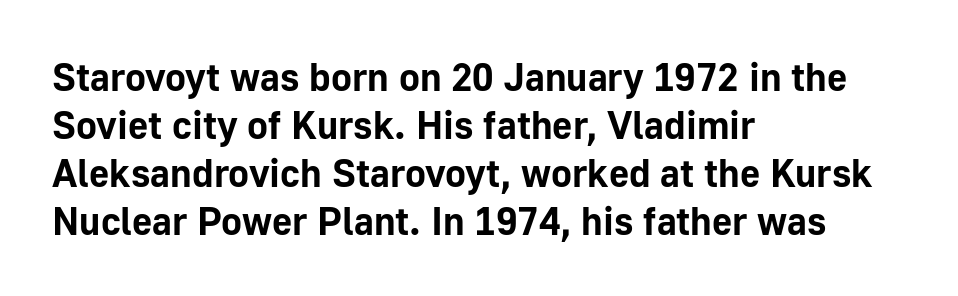
The image shows 39 px bold sans-serif type, upright; set left-aligned, line spacing 1.23x, normal letter spacing, not underlined; low stroke contrast and a medium x-height.
